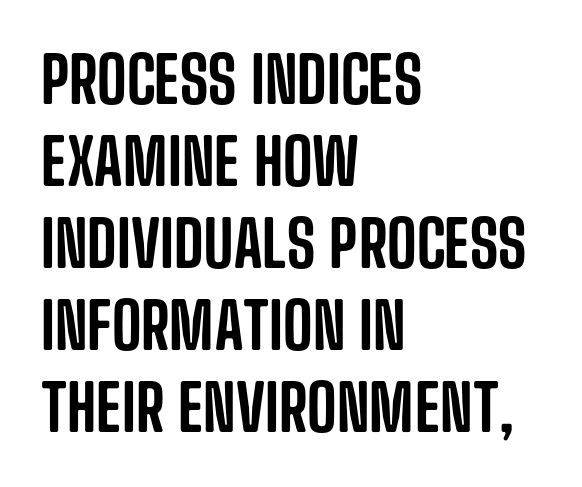
These lines are rendered in a variable-pitch font. In CSS terms this would be text-align: left. You can tell from the bare stems that sans-serif type was used. Glance below the letters and you will spot only blank space.
